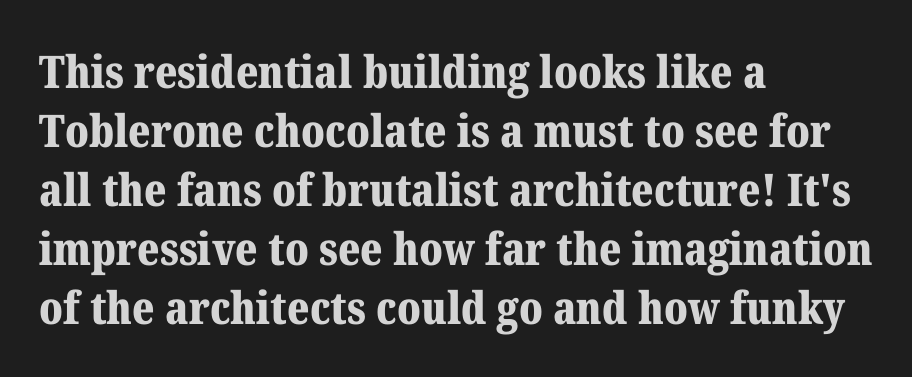
The image shows 45 px bold serif type, upright; set left-aligned, normal line spacing (1.31x), normal letter spacing, not underlined; medium stroke contrast and a medium x-height.
